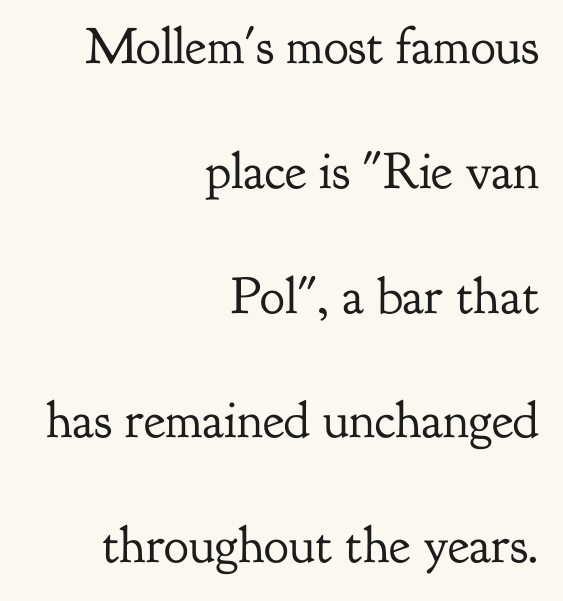
The image shows 52 px regular-weight serif type, upright; set right-aligned, loose line spacing (2.4x), normal letter spacing, not underlined; low stroke contrast and a small x-height.
